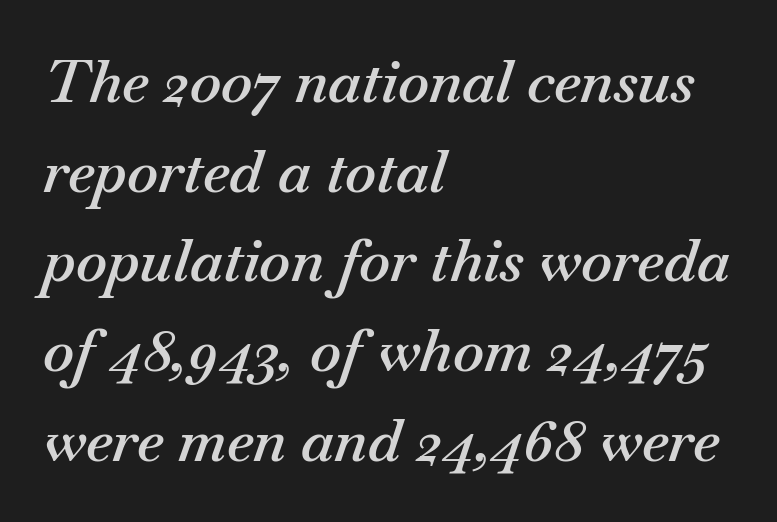
{"italic": "yes", "lean": "right", "slant_degrees": 18, "bold": "semi", "weight": "semibold", "width": "normal", "stroke_contrast": "medium", "x_height": "small", "monospaced": "no", "underline": "no", "align": "left", "line_spacing": "normal", "line_spacing_ratio": 1.52, "letter_spacing": "normal", "letter_spacing_em": 0.0, "glyph_px": 59}
